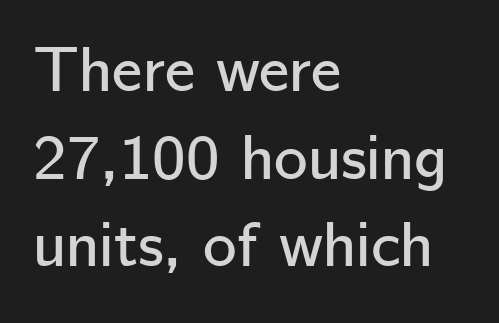
When letters stand straight like this, we call the style roman or upright. These lines are rendered in a variable-pitch font. Nobody touched the tracking dial on this one. Line starts are locked; line ends wander. Regarding leading, the lines here are spaced in the standard way.
